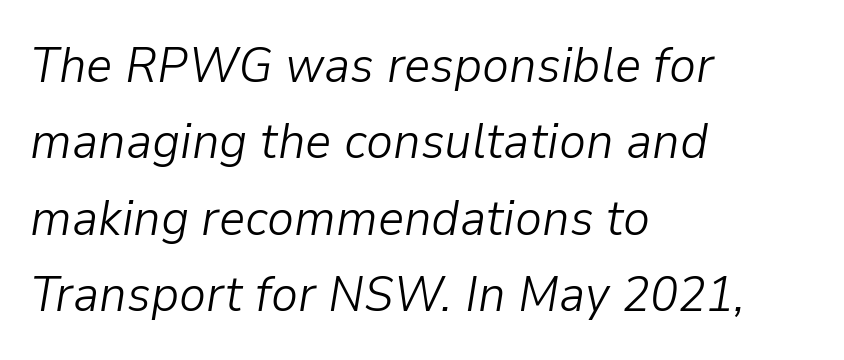
Q: Is the text bold? A: No.
Q: Is the text italic (slanted)? A: Yes, it leans right by about 9 degrees.
Q: Is the text underlined? A: No.
Q: How is the paragraph aligned? A: Left-aligned.
Q: Is the spacing between letters normal or unusually wide? A: Normal.
Q: Is the spacing between lines tight, normal or loose? A: Normal.
Q: Width (condensed, normal, or wide)? A: Normal.
Q: Stroke contrast? A: Low.
Q: x-height? A: Medium.
Q: Monospaced? A: No.
